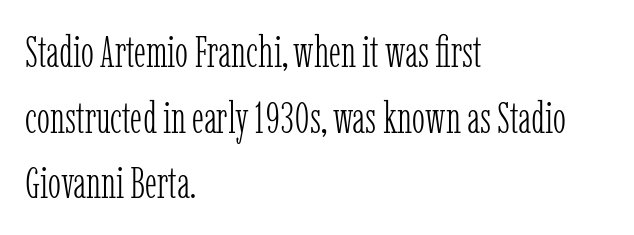
Q: Is the text bold? A: No.
Q: Is the text italic (slanted)? A: No, it is upright.
Q: Is the typeface a serif or a sans-serif typeface? A: Serif.
Q: Is the text underlined? A: No.
Q: How is the paragraph aligned? A: Left-aligned.
Q: Is the spacing between letters normal or unusually wide? A: Normal.
Q: Is the spacing between lines tight, normal or loose? A: Normal.
Q: Width (condensed, normal, or wide)? A: Condensed.
Q: Stroke contrast? A: Low.
Q: x-height? A: Medium.
Q: Monospaced? A: No.
